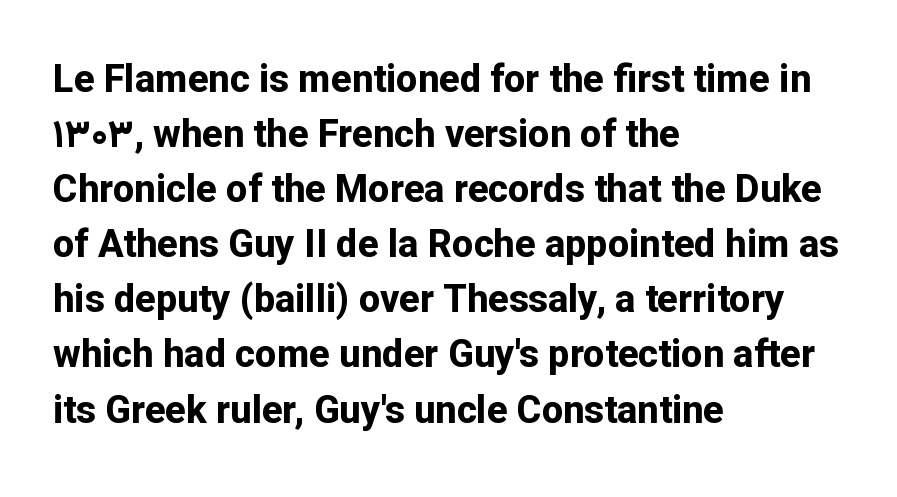
The image shows 38 px bold sans-serif type, upright; set left-aligned, normal line spacing (1.45x), normal letter spacing, not underlined; low stroke contrast and a medium x-height.
